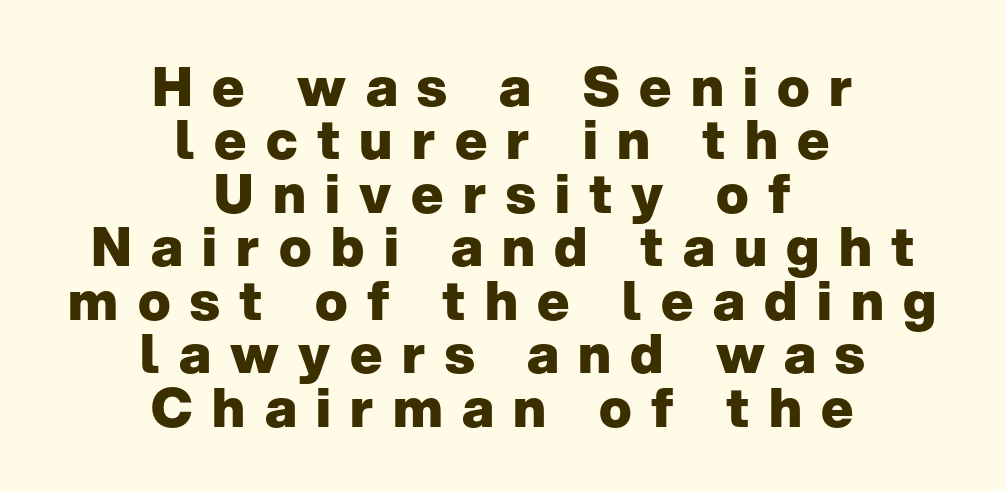
Q: Is the text bold? A: Yes.
Q: Is the text italic (slanted)? A: No, it is upright.
Q: Is the typeface a serif or a sans-serif typeface? A: Sans-serif.
Q: Is the text underlined? A: No.
Q: How is the paragraph aligned? A: Centered.
Q: Is the spacing between letters normal or unusually wide? A: Unusually wide.
Q: Is the spacing between lines tight, normal or loose? A: Tight.
Q: Width (condensed, normal, or wide)? A: Normal.
Q: Stroke contrast? A: Low.
Q: x-height? A: Medium.
Q: Monospaced? A: No.
